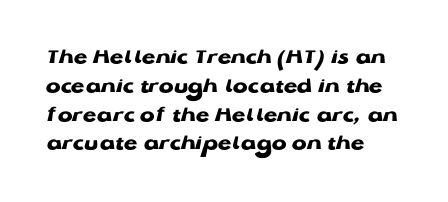
Q: Is the text bold? A: Yes.
Q: Is the text italic (slanted)? A: No, it is upright.
Q: Is the text underlined? A: No.
Q: How is the paragraph aligned? A: Left-aligned.
Q: Is the spacing between letters normal or unusually wide? A: Normal.
Q: Is the spacing between lines tight, normal or loose? A: Normal.
